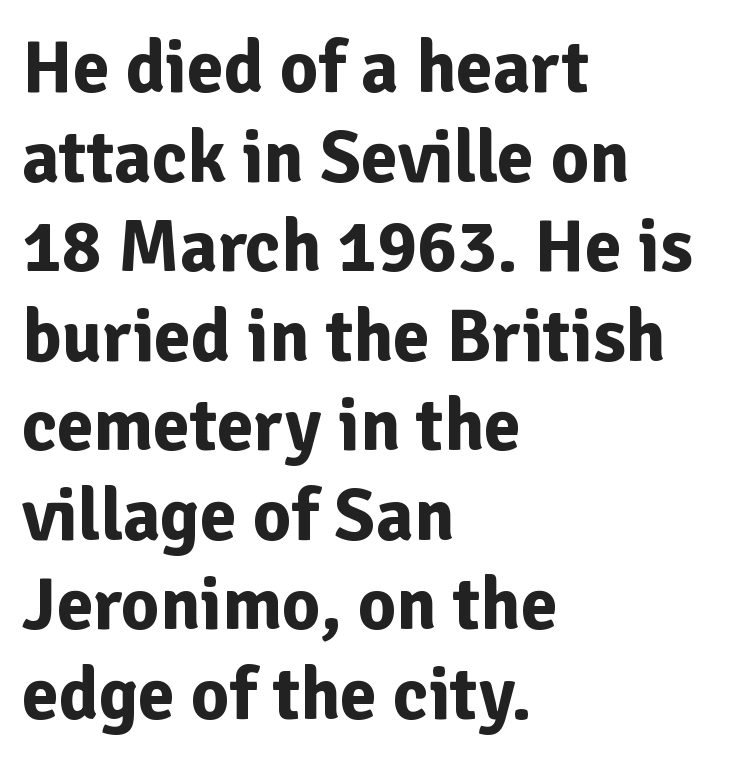
{"serif": "no", "italic": "no", "bold": "yes", "weight": "bold", "width": "normal", "stroke_contrast": "low", "x_height": "medium", "monospaced": "no", "underline": "no", "align": "left", "line_spacing_ratio": 1.21, "letter_spacing": "normal", "letter_spacing_em": 0.0, "glyph_px": 74}
